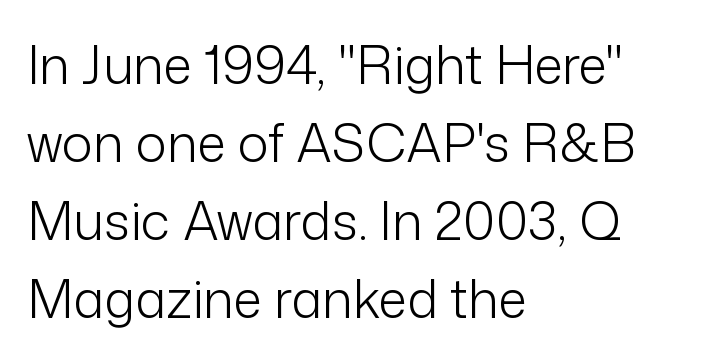
{"serif": "no", "italic": "no", "bold": "no", "weight": "light", "width": "normal", "stroke_contrast": "low", "x_height": "medium", "monospaced": "no", "underline": "no", "align": "left", "line_spacing": "normal", "line_spacing_ratio": 1.5, "letter_spacing": "normal", "letter_spacing_em": 0.0, "glyph_px": 52}
